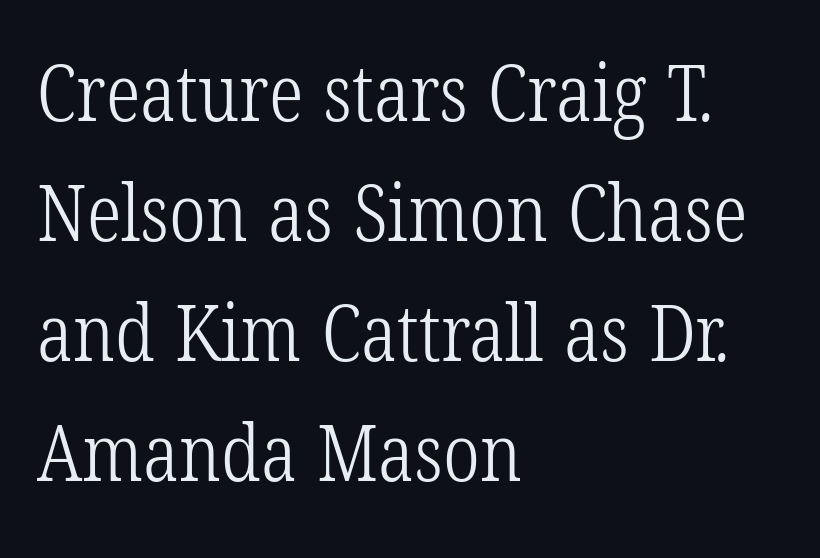
Q: Is the text bold? A: No.
Q: Is the typeface a serif or a sans-serif typeface? A: Serif.
Q: Is the text underlined? A: No.
Q: How is the paragraph aligned? A: Left-aligned.
Q: Is the spacing between letters normal or unusually wide? A: Normal.
Q: Is the spacing between lines tight, normal or loose? A: Normal.
Q: Width (condensed, normal, or wide)? A: Condensed.
Q: Stroke contrast? A: Low.
Q: x-height? A: Medium.
Q: Monospaced? A: No.
